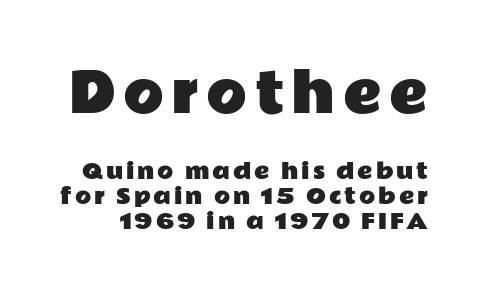
You get the large type first, then a drop to smaller type. The axis of the letterforms is exactly vertical. A typesetter would call this proportional, since set widths differ per character. Grotesque or geometric, the face here clearly has no serifs. Check under the words: just untouched page.
